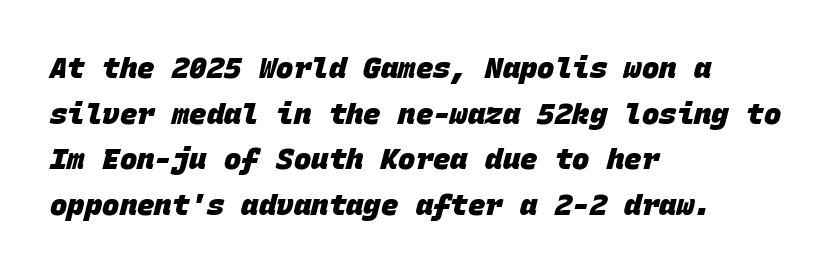
Q: Is the text bold? A: Yes.
Q: Is the typeface a serif or a sans-serif typeface? A: Sans-serif.
Q: Is the text underlined? A: No.
Q: How is the paragraph aligned? A: Left-aligned.
Q: Is the spacing between letters normal or unusually wide? A: Normal.
Q: Is the spacing between lines tight, normal or loose? A: Normal.
Q: Width (condensed, normal, or wide)? A: Normal.
Q: Stroke contrast? A: Low.
Q: x-height? A: Large.
Q: Monospaced? A: Yes.
